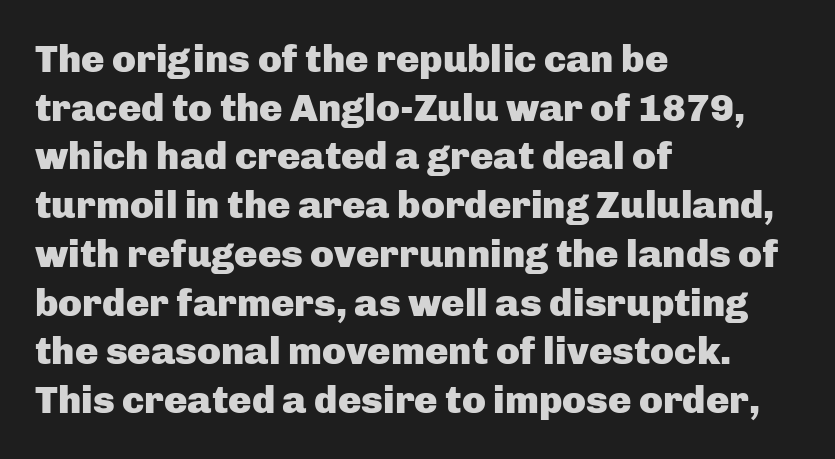
The space between consecutive lines is moderate. Check under the words: just untouched page. Nothing sits at the stroke ends, so this counts as sans-serif. Is there any slant? The stems are plumb. You could not count columns in this text — the font is proportionally spaced. I'd describe the lettering as bold — thick and assertive.
